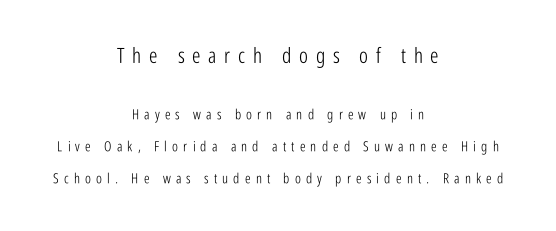
The image shows 21 px text type, upright; set centered, loose line spacing (2.27x), unusually wide letter spacing (+0.37 em), not underlined; the first (top) block is 1.5x larger.
